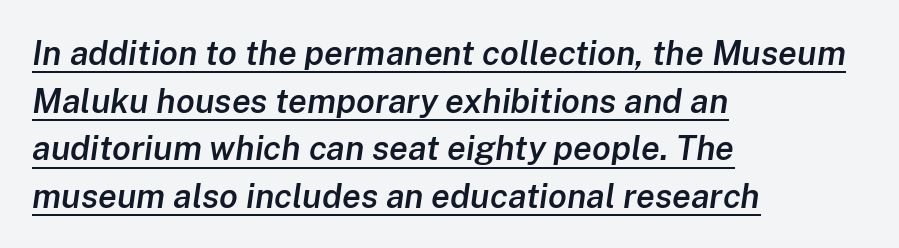
{"italic": "yes", "lean": "right", "slant_degrees": 8, "bold": "semi", "weight": "semibold", "width": "normal", "stroke_contrast": "low", "x_height": "medium", "monospaced": "no", "underline": "yes", "align": "left", "line_spacing": "normal", "line_spacing_ratio": 1.4, "letter_spacing": "normal", "letter_spacing_em": 0.0, "glyph_px": 34}
